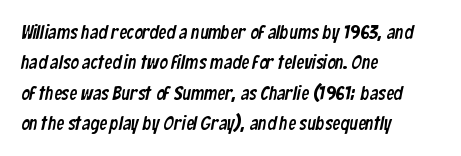
Q: Is the text underlined? A: No.
Q: How is the paragraph aligned? A: Left-aligned.
Q: Is the spacing between letters normal or unusually wide? A: Normal.
Q: Is the spacing between lines tight, normal or loose? A: Normal.
